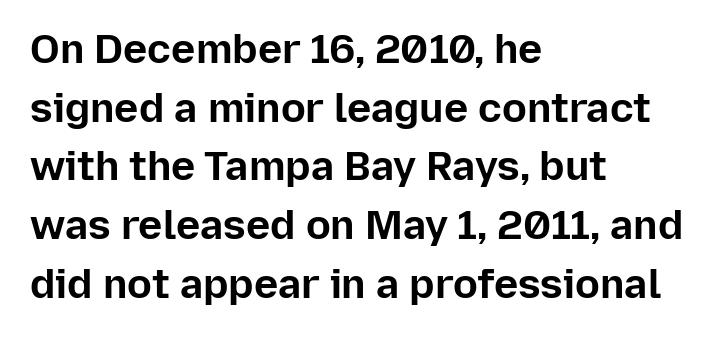
The image shows 41 px bold sans-serif type, upright; set left-aligned, normal line spacing (1.43x), normal letter spacing, not underlined; low stroke contrast and a medium x-height.
